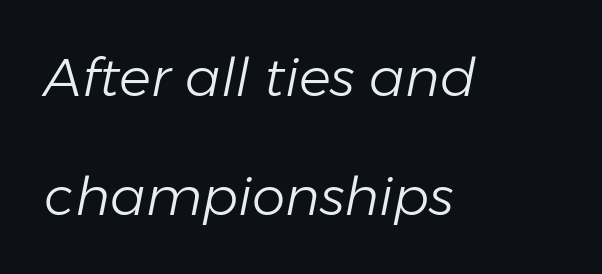
Q: Is the text bold? A: No.
Q: Is the text italic (slanted)? A: Yes, it leans right by about 11 degrees.
Q: Is the text underlined? A: No.
Q: How is the paragraph aligned? A: Left-aligned.
Q: Is the spacing between letters normal or unusually wide? A: Normal.
Q: Is the spacing between lines tight, normal or loose? A: Loose.
Q: Width (condensed, normal, or wide)? A: Normal.
Q: Stroke contrast? A: Low.
Q: x-height? A: Medium.
Q: Monospaced? A: No.
